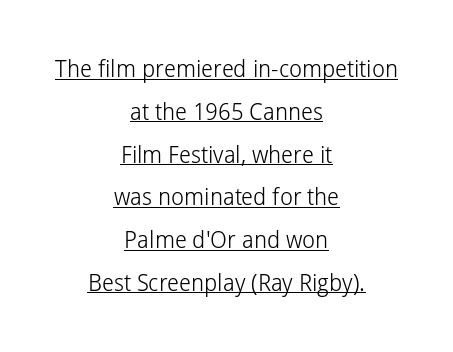
These lines keep a tight, regular rhythm from letter to letter. If you drew a line through each stem, it would be perfectly vertical. The words here are underlined. Heaviness? Minimal to ordinary, like unemphasized prose.
